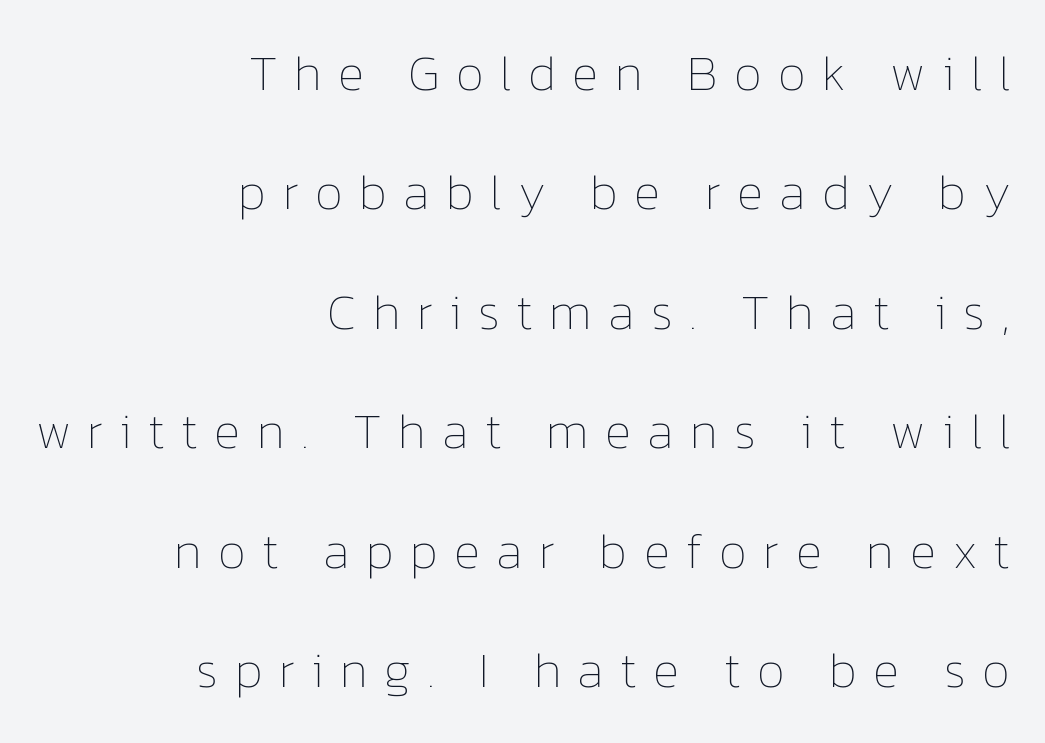
Q: Is the text bold? A: No.
Q: Is the text italic (slanted)? A: No, it is upright.
Q: Is the text underlined? A: No.
Q: How is the paragraph aligned? A: Right-aligned.
Q: Is the spacing between letters normal or unusually wide? A: Unusually wide.
Q: Is the spacing between lines tight, normal or loose? A: Loose.
Q: Width (condensed, normal, or wide)? A: Normal.
Q: Stroke contrast? A: Low.
Q: x-height? A: Medium.
Q: Monospaced? A: No.
